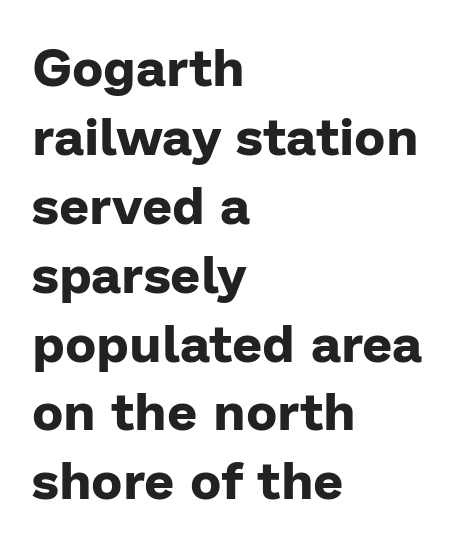
Q: Is the text bold? A: Yes.
Q: Is the text italic (slanted)? A: No, it is upright.
Q: Is the typeface a serif or a sans-serif typeface? A: Sans-serif.
Q: Is the text underlined? A: No.
Q: How is the paragraph aligned? A: Left-aligned.
Q: Is the spacing between letters normal or unusually wide? A: Normal.
Q: Is the spacing between lines tight, normal or loose? A: Normal.
Q: Width (condensed, normal, or wide)? A: Normal.
Q: Stroke contrast? A: Low.
Q: x-height? A: Medium.
Q: Monospaced? A: No.
